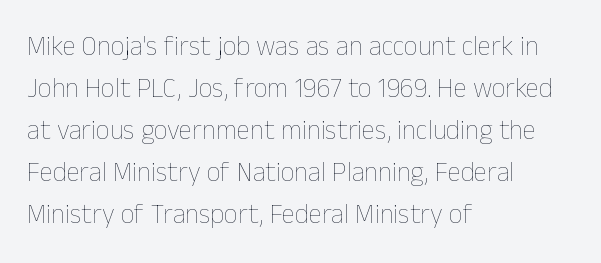
The image shows 27 px text type, upright; set left-aligned, normal line spacing (1.56x), normal letter spacing, not underlined.
